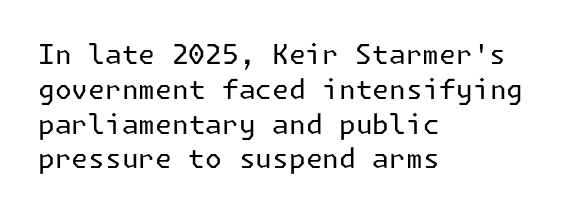
{"italic": "no", "bold": "no", "underline": "no", "align": "left", "line_spacing": "normal", "line_spacing_ratio": 1.29, "letter_spacing": "normal", "letter_spacing_em": 0.0, "glyph_px": 27}
